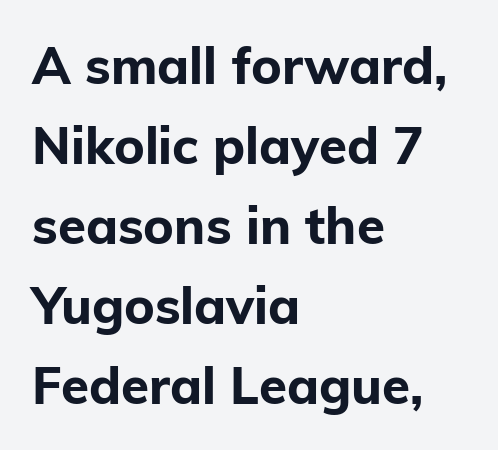
Q: Is the text bold? A: Yes.
Q: Is the text italic (slanted)? A: No, it is upright.
Q: Is the typeface a serif or a sans-serif typeface? A: Sans-serif.
Q: Is the text underlined? A: No.
Q: How is the paragraph aligned? A: Left-aligned.
Q: Is the spacing between letters normal or unusually wide? A: Normal.
Q: Is the spacing between lines tight, normal or loose? A: Normal.
Q: Width (condensed, normal, or wide)? A: Normal.
Q: Stroke contrast? A: Low.
Q: x-height? A: Medium.
Q: Monospaced? A: No.
